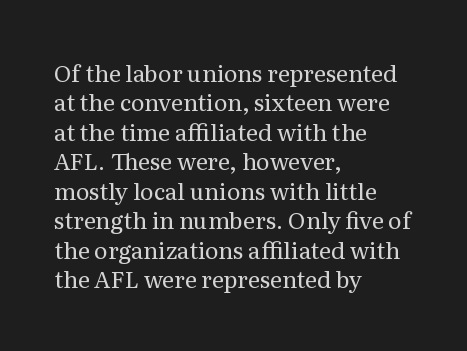
{"italic": "no", "bold": "no", "underline": "no", "align": "left", "line_spacing": "normal", "line_spacing_ratio": 1.28, "letter_spacing": "normal", "letter_spacing_em": 0.0, "glyph_px": 23}
